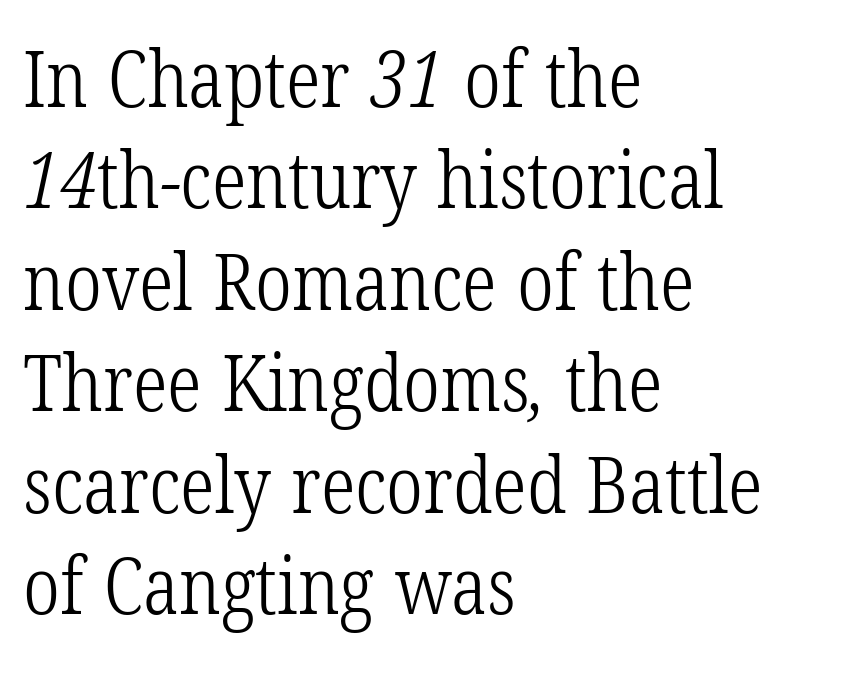
The letterforms sit shoulder to shoulder at normal distance. These lines are rendered in a variable-pitch font. Weight: not bold — regular or lighter. The ragged edge is on the right, which tells us the setting is flush left.
